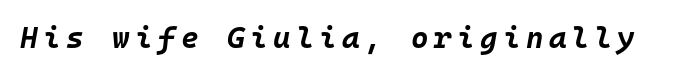
Q: Is the text bold? A: Yes.
Q: Is the text italic (slanted)? A: Yes, it leans right by about 10 degrees.
Q: Is the text underlined? A: No.
Q: Width (condensed, normal, or wide)? A: Normal.
Q: Stroke contrast? A: Low.
Q: x-height? A: Large.
Q: Monospaced? A: Yes.
